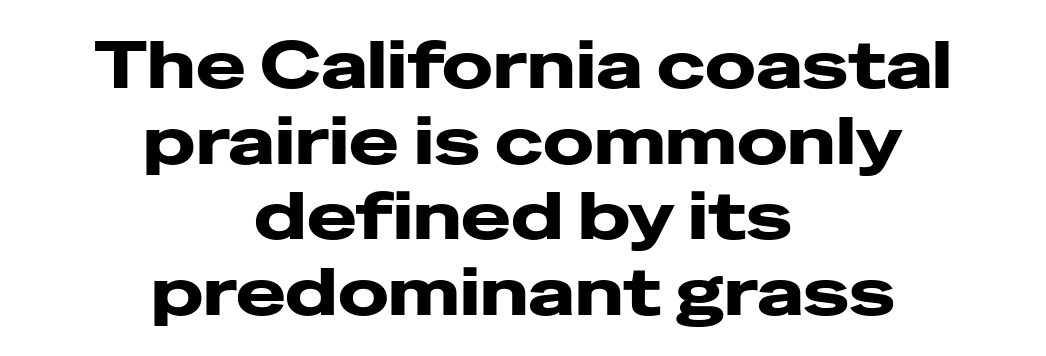
The image shows 67 px wide sans-serif type, upright; set centered, tight line spacing (1.13x), normal letter spacing, not underlined; low stroke contrast and a medium x-height.
